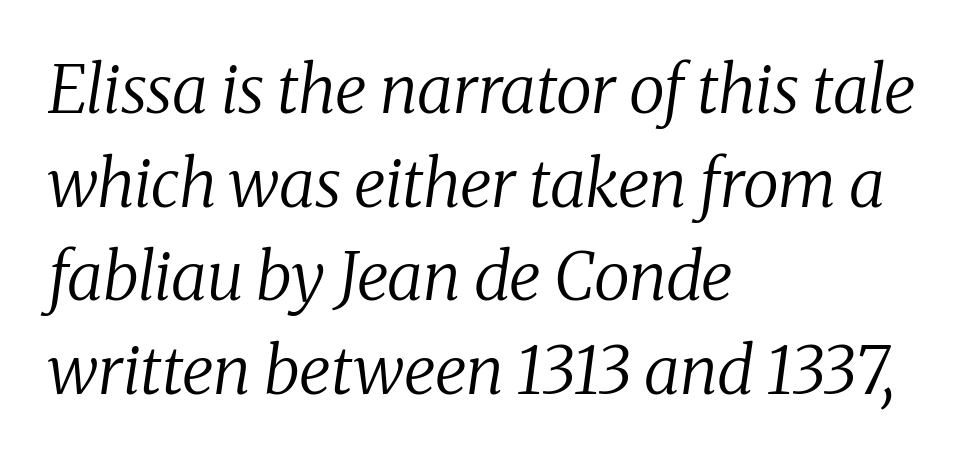
Q: Is the text bold? A: No.
Q: Is the text italic (slanted)? A: Yes, it leans right by about 8 degrees.
Q: Is the typeface a serif or a sans-serif typeface? A: Serif.
Q: Is the text underlined? A: No.
Q: How is the paragraph aligned? A: Left-aligned.
Q: Is the spacing between letters normal or unusually wide? A: Normal.
Q: Is the spacing between lines tight, normal or loose? A: Normal.
Q: Width (condensed, normal, or wide)? A: Normal.
Q: Stroke contrast? A: Medium.
Q: x-height? A: Medium.
Q: Monospaced? A: No.
